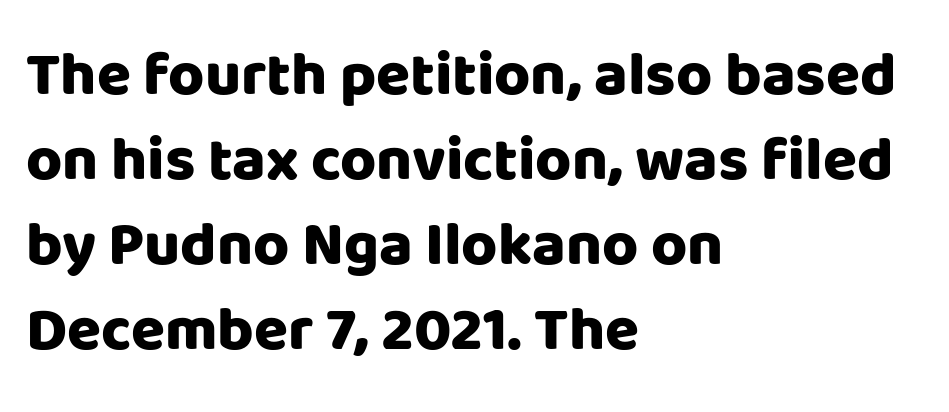
The image shows 62 px heavy sans-serif type, upright; set left-aligned, normal line spacing (1.37x), normal letter spacing, not underlined; low stroke contrast and a large x-height.
